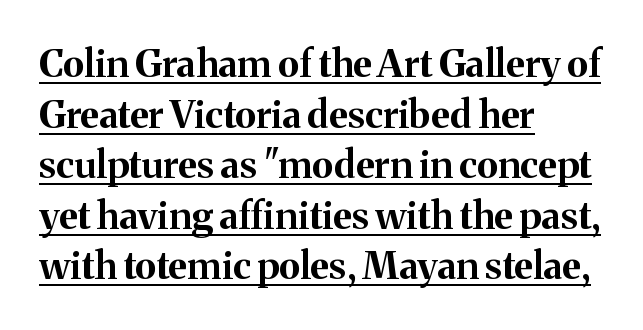
A typesetter would mark this as roman, not italic. Here the designer chose a conventional face with non-uniform glyph widths. A baseline rule has been typeset under these characters. One-word summary of the alignment: left. The tracking reads as untouched default to a designer's eye. Thick stems and heavy bowls — unmistakably bold.
